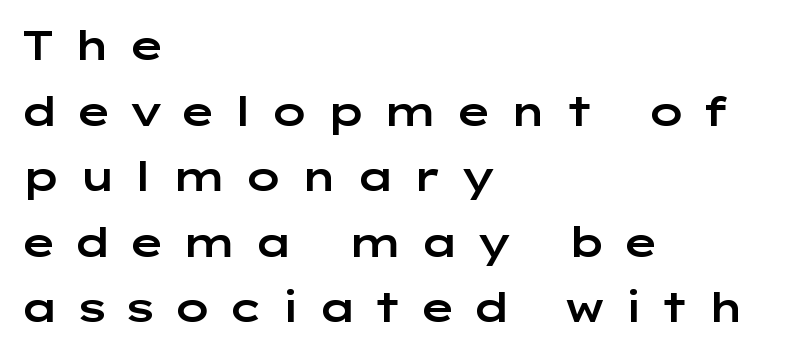
The image shows 40 px wide sans-serif type, upright; set left-aligned, normal line spacing (1.64x), unusually wide letter spacing (+0.39 em), not underlined; low stroke contrast and a medium x-height.
